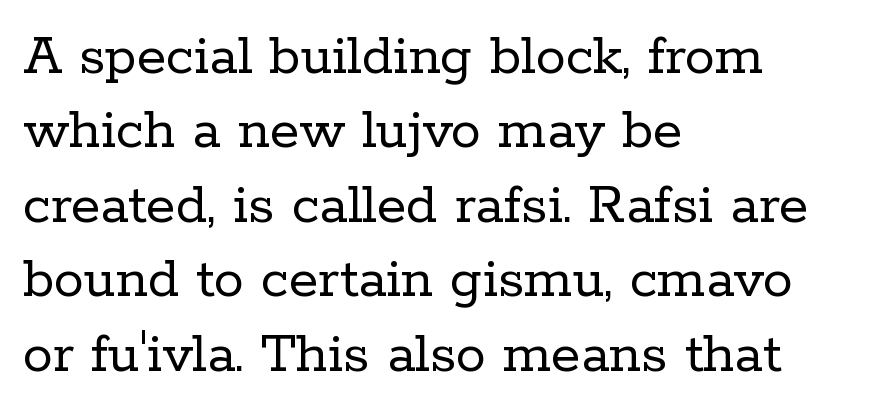
The image shows 60 px regular-weight serif type, upright; set left-aligned, line spacing 1.24x, normal letter spacing, not underlined; low stroke contrast and a medium x-height.
